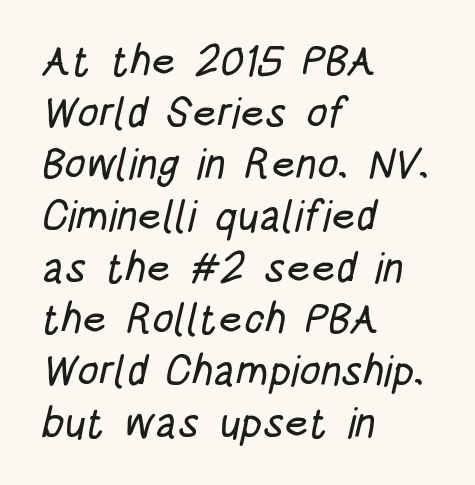
The image shows 42 px condensed sans-serif type; set left-aligned, line spacing 1.23x, normal letter spacing, not underlined; low stroke contrast and a large x-height.
